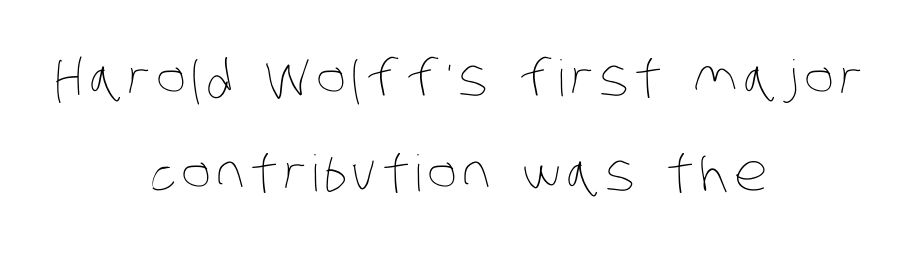
The image shows 50 px thin, condensed type; set centered, loose line spacing (1.91x), not underlined; low stroke contrast and a large x-height.
